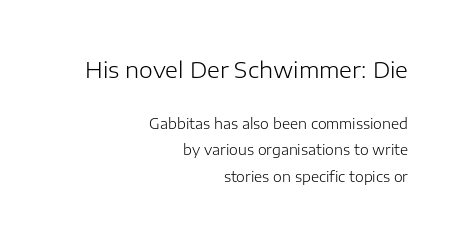
{"italic": "no", "bold": "no", "underline": "no", "align": "right", "line_spacing_ratio": 1.88, "letter_spacing": "normal", "letter_spacing_em": 0.0, "larger_block": "first", "size_ratio": 1.57, "glyph_px": 22}
